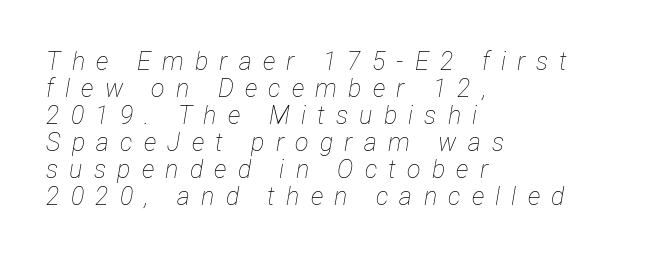
Q: Is the text bold? A: No.
Q: Is the text italic (slanted)? A: Yes, it leans right by about 12 degrees.
Q: Is the text underlined? A: No.
Q: How is the paragraph aligned? A: Left-aligned.
Q: Is the spacing between letters normal or unusually wide? A: Unusually wide.
Q: Is the spacing between lines tight, normal or loose? A: Tight.
